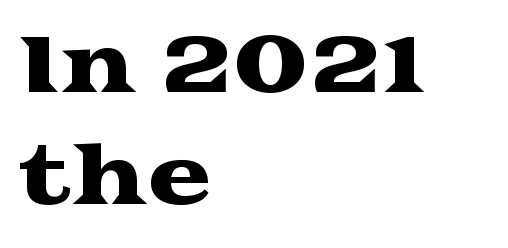
Q: Is the text italic (slanted)? A: No, it is upright.
Q: Is the typeface a serif or a sans-serif typeface? A: Serif.
Q: Is the text underlined? A: No.
Q: How is the paragraph aligned? A: Left-aligned.
Q: Is the spacing between letters normal or unusually wide? A: Normal.
Q: Is the spacing between lines tight, normal or loose? A: Normal.
Q: Width (condensed, normal, or wide)? A: Wide.
Q: Stroke contrast? A: Medium.
Q: x-height? A: Medium.
Q: Monospaced? A: No.
